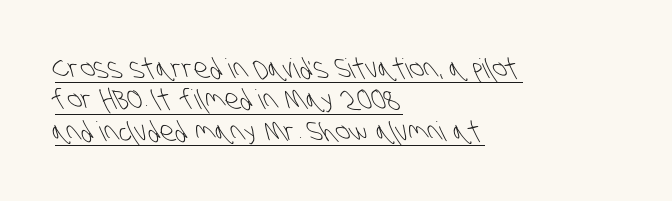
Horizontal alignment here is leftward, the default for most running prose. The weight would be labelled regular, book, light, or lighter still. In designer terms, the underline attribute is active on this setting. Does extra space separate the letters? No, they use regular spacing.
